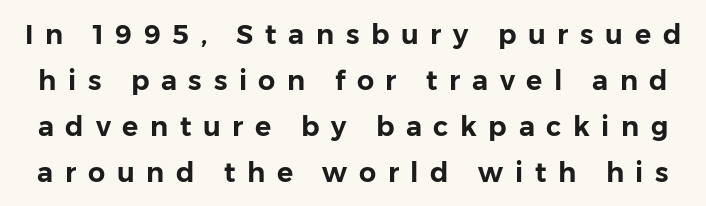
The image shows 27 px text type, upright; set normal line spacing (1.7x), unusually wide letter spacing (+0.43 em), not underlined.
